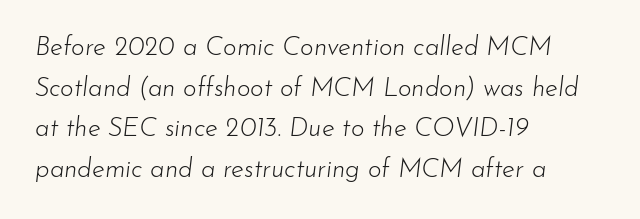
The image shows 26 px text type, italic (leaning right); set left-aligned, normal line spacing (1.56x), normal letter spacing, not underlined.
